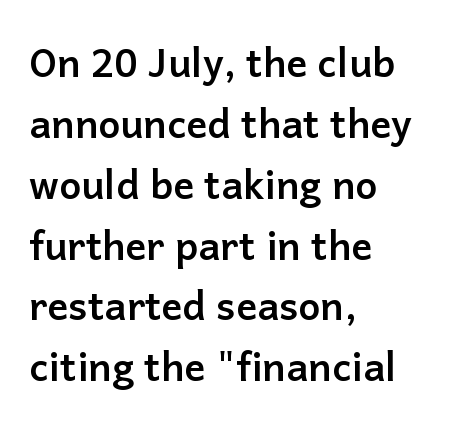
{"serif": "no", "italic": "no", "bold": "yes", "weight": "semibold", "width": "normal", "stroke_contrast": "low", "x_height": "medium", "monospaced": "no", "underline": "no", "align": "left", "line_spacing": "normal", "line_spacing_ratio": 1.56, "letter_spacing": "normal", "letter_spacing_em": 0.0, "glyph_px": 39}
